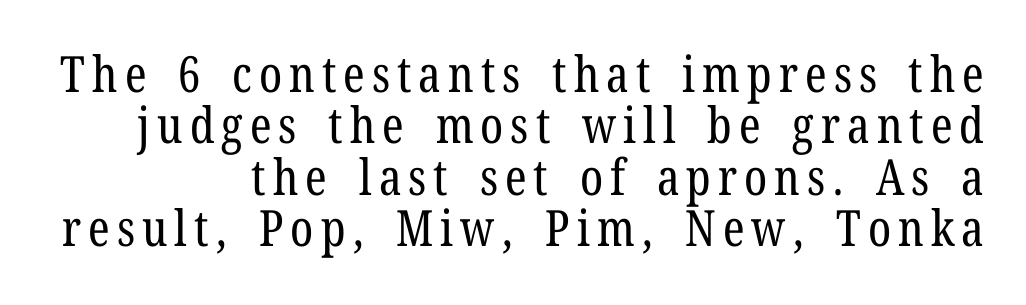
{"serif": "yes", "italic": "no", "bold": "no", "weight": "regular", "width": "condensed", "stroke_contrast": "low", "x_height": "medium", "monospaced": "no", "underline": "no", "align": "right", "line_spacing": "tight", "line_spacing_ratio": 1.03, "glyph_px": 50}
